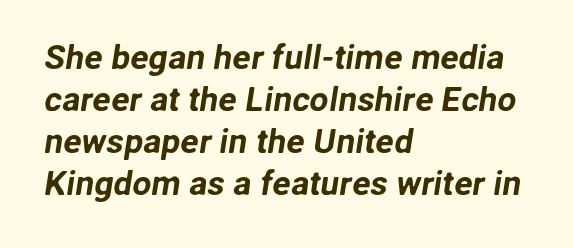
The image shows 34 px sans-serif type; set left-aligned, line spacing 1.24x, normal letter spacing, not underlined; low stroke contrast and a medium x-height.
